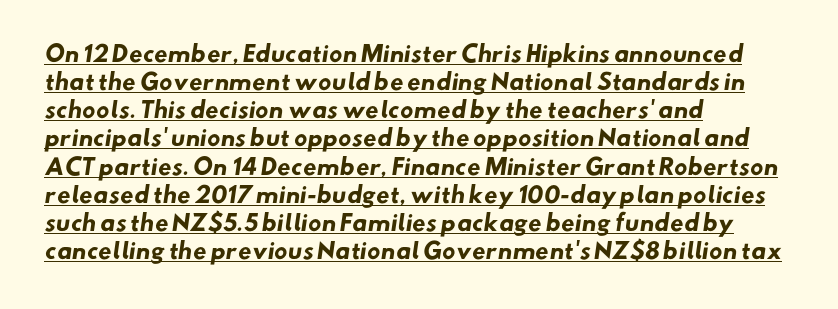
A student would call this left alignment; a typographer would say flush left, rag right. Here the glyphs are tracked normally, forming tight word shapes. Quick note: underline on. Pretty heavy lettering here — definitely bold. In terms of leading, this rendering sits right in the middle.
